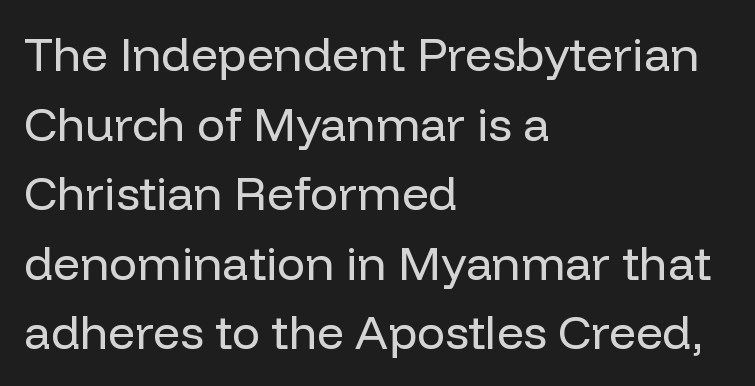
Examine the stroke ends and you'll find no serifs. The gap between lines stays unmarked. The font is comparable to plain body text, perhaps lighter. Varying glyph widths throughout — classic text-font behaviour. Left-aligned paragraph, ragged on the right.
